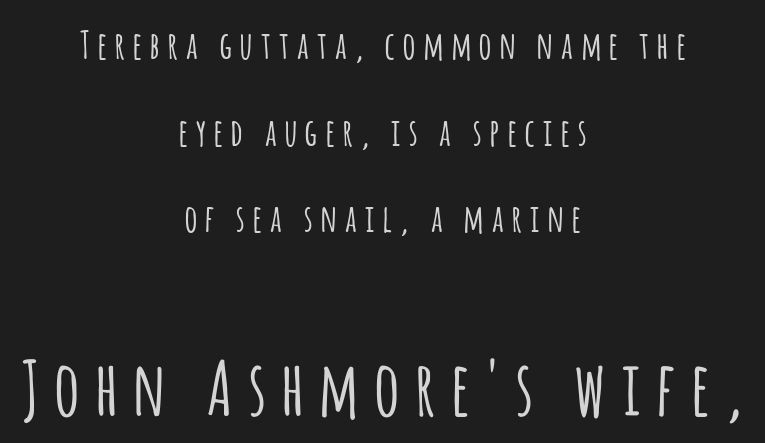
{"serif": "no", "italic": "no", "width": "condensed", "stroke_contrast": "low", "x_height": "large", "monospaced": "no", "underline": "no", "align": "center", "line_spacing": "loose", "line_spacing_ratio": 2.28, "letter_spacing": "wide", "letter_spacing_em": 0.23, "larger_block": "second", "size_ratio": 1.97, "glyph_px": 75}
